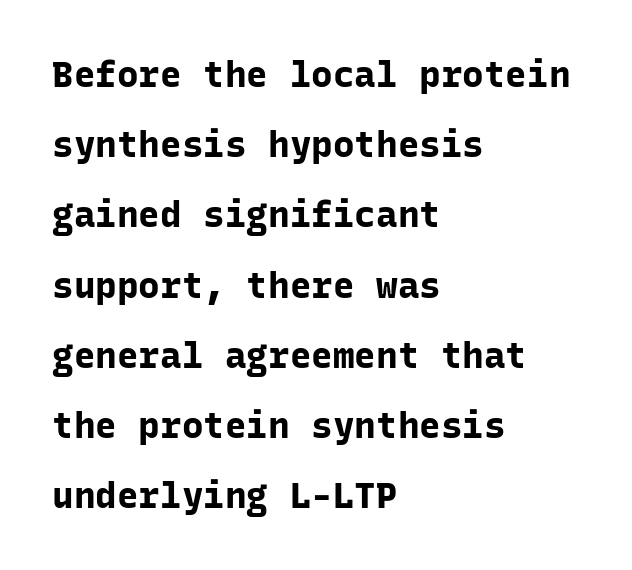
{"serif": "no", "italic": "no", "bold": "yes", "weight": "bold", "width": "normal", "stroke_contrast": "low", "x_height": "medium", "monospaced": "yes", "underline": "no", "align": "left", "line_spacing": "loose", "line_spacing_ratio": 1.95, "letter_spacing": "normal", "letter_spacing_em": 0.0, "glyph_px": 36}
